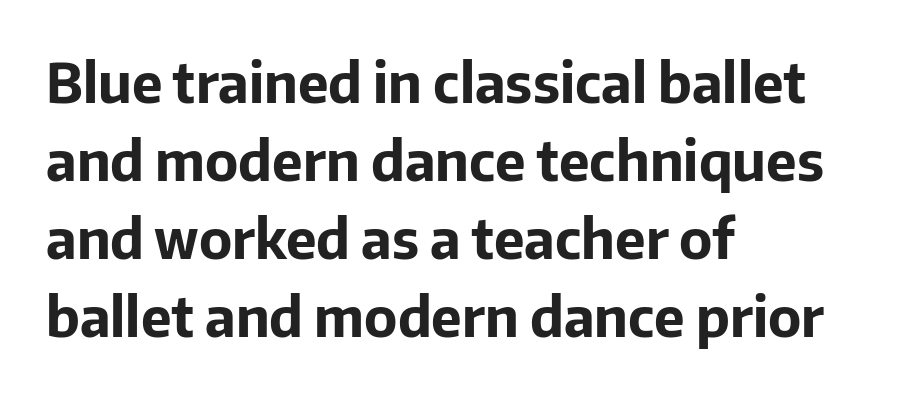
Q: Is the text bold? A: Yes.
Q: Is the text italic (slanted)? A: No, it is upright.
Q: Is the typeface a serif or a sans-serif typeface? A: Sans-serif.
Q: Is the text underlined? A: No.
Q: How is the paragraph aligned? A: Left-aligned.
Q: Is the spacing between letters normal or unusually wide? A: Normal.
Q: Is the spacing between lines tight, normal or loose? A: Normal.
Q: Width (condensed, normal, or wide)? A: Normal.
Q: Stroke contrast? A: Low.
Q: x-height? A: Medium.
Q: Monospaced? A: No.
